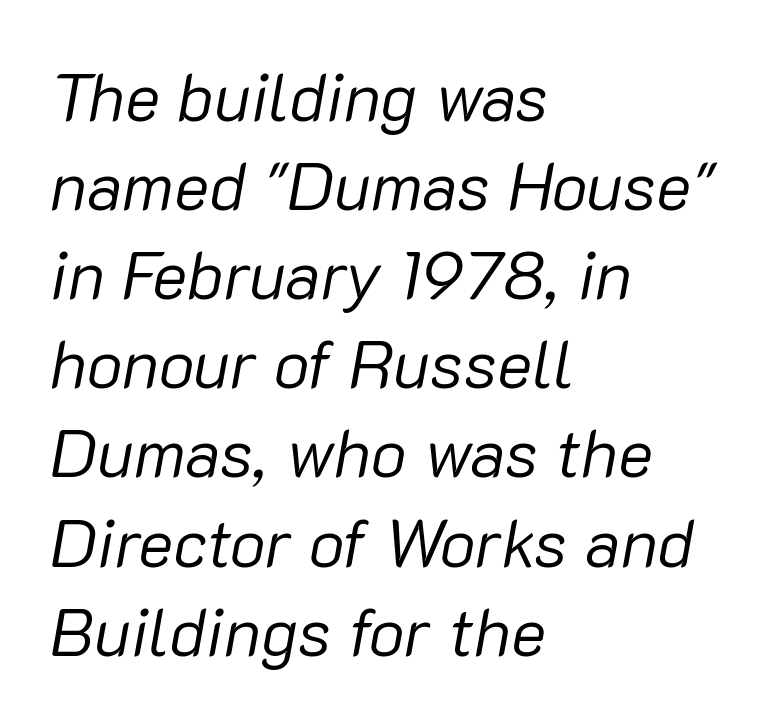
Q: Is the text bold? A: No.
Q: Is the text italic (slanted)? A: Yes, it leans right by about 10 degrees.
Q: Is the text underlined? A: No.
Q: How is the paragraph aligned? A: Left-aligned.
Q: Is the spacing between letters normal or unusually wide? A: Normal.
Q: Is the spacing between lines tight, normal or loose? A: Normal.
Q: Width (condensed, normal, or wide)? A: Normal.
Q: Stroke contrast? A: Low.
Q: x-height? A: Medium.
Q: Monospaced? A: No.
